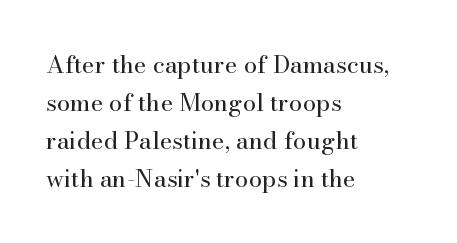
Q: Is the text bold? A: No.
Q: Is the text italic (slanted)? A: No, it is upright.
Q: Is the text underlined? A: No.
Q: How is the paragraph aligned? A: Left-aligned.
Q: Is the spacing between letters normal or unusually wide? A: Normal.
Q: Is the spacing between lines tight, normal or loose? A: Normal.
